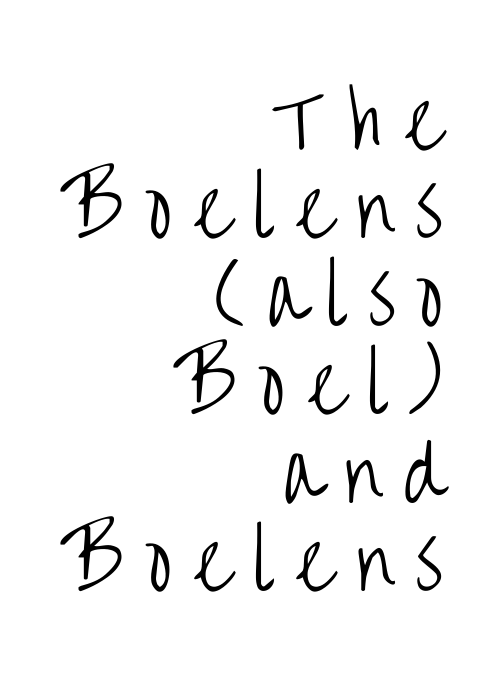
Every stem runs plumb, perpendicular to the baseline. Reading down the block, your eye finds every line finishing at a fixed right position. You could only call the tracking loose — the letters float apart. The specimen omits any rule beneath the text block's lines. Spacing verdict: proportional, widths tailored to each character. Check where the strokes stop: nothing finishes them off — pure sans.
